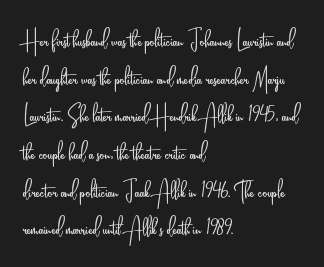
The image shows 29 px light, condensed sans-serif type; set left-aligned, normal line spacing (1.3x), normal letter spacing, not underlined; low stroke contrast and a small x-height.
